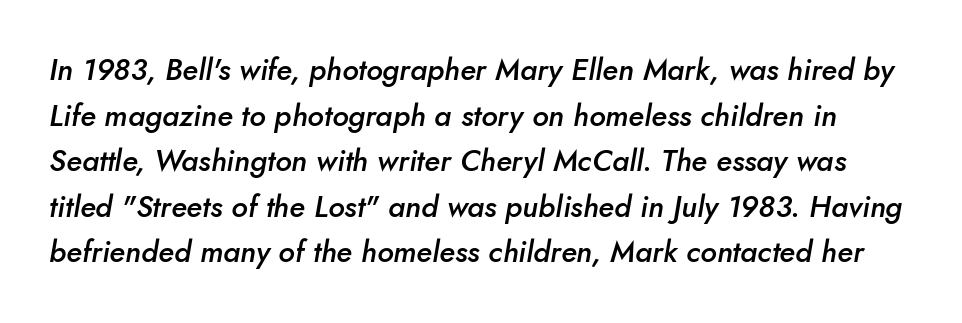
Vertical spacing — default. Rendered with sloped, italic letterforms. The face used here is proportionally spaced, like ordinary book or web type. The rendering keeps characters at their native spacing.
